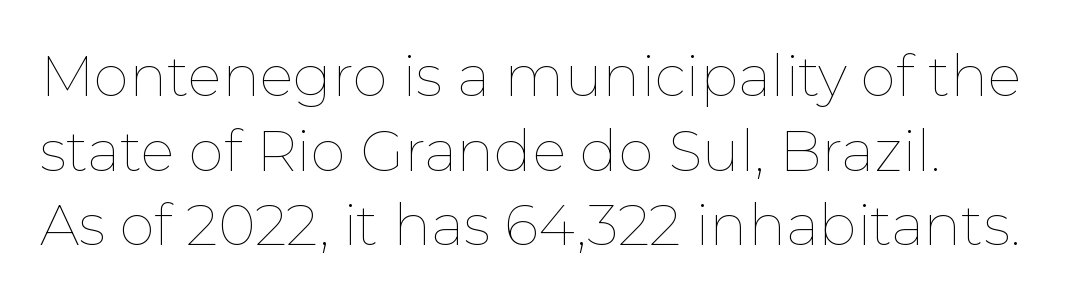
Q: Is the text bold? A: No.
Q: Is the text italic (slanted)? A: No, it is upright.
Q: Is the text underlined? A: No.
Q: How is the paragraph aligned? A: Left-aligned.
Q: Is the spacing between letters normal or unusually wide? A: Normal.
Q: Is the spacing between lines tight, normal or loose? A: Normal.
Q: Width (condensed, normal, or wide)? A: Normal.
Q: Stroke contrast? A: Low.
Q: x-height? A: Medium.
Q: Monospaced? A: No.
